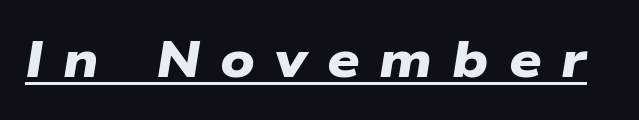
{"serif": "no", "bold": "yes", "weight": "heavy", "width": "wide", "stroke_contrast": "low", "x_height": "medium", "monospaced": "no", "underline": "yes", "letter_spacing": "wide", "letter_spacing_em": 0.39, "glyph_px": 51}
